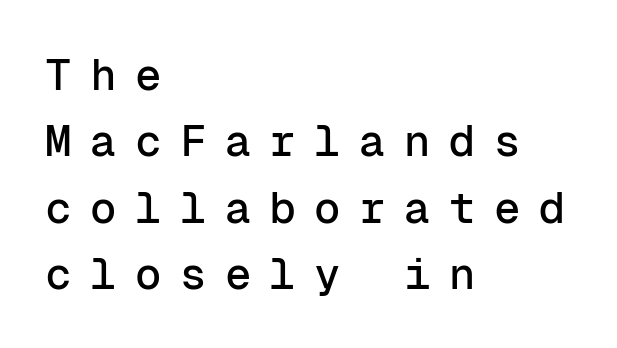
{"serif": "no", "italic": "no", "width": "normal", "stroke_contrast": "low", "x_height": "medium", "monospaced": "yes", "underline": "no", "align": "left", "line_spacing": "normal", "line_spacing_ratio": 1.51, "letter_spacing": "wide", "letter_spacing_em": 0.42, "glyph_px": 44}
